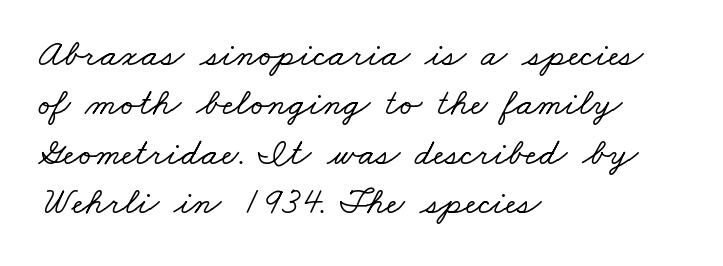
Q: Is the typeface a serif or a sans-serif typeface? A: Serif.
Q: Is the text underlined? A: No.
Q: How is the paragraph aligned? A: Left-aligned.
Q: Is the spacing between letters normal or unusually wide? A: Normal.
Q: Is the spacing between lines tight, normal or loose? A: Normal.
Q: Width (condensed, normal, or wide)? A: Wide.
Q: Stroke contrast? A: Low.
Q: x-height? A: Small.
Q: Monospaced? A: No.
